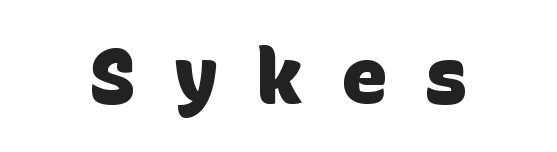
Q: Is the text bold? A: Yes.
Q: Is the typeface a serif or a sans-serif typeface? A: Sans-serif.
Q: Is the text underlined? A: No.
Q: Is the spacing between letters normal or unusually wide? A: Unusually wide.
Q: Width (condensed, normal, or wide)? A: Normal.
Q: Stroke contrast? A: Low.
Q: x-height? A: Large.
Q: Monospaced? A: No.
